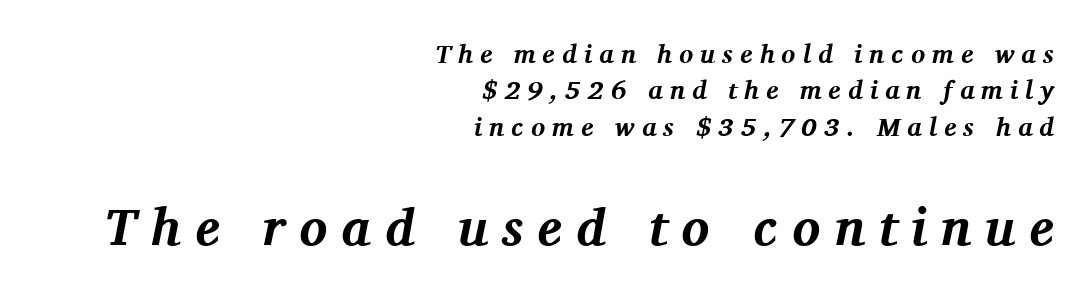
The image shows 52 px bold serif type, italic (leaning right); set right-aligned, normal line spacing (1.4x), unusually wide letter spacing (+0.27 em), not underlined; the second (bottom) block is 2.0x larger; medium stroke contrast and a medium x-height.
